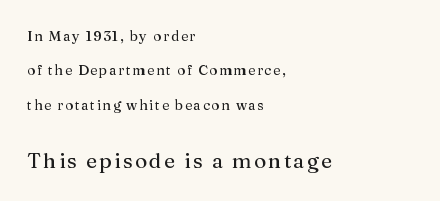
The image shows 21 px text type, upright; set left-aligned, loose line spacing (2.45x), not underlined; the second (bottom) block is 1.5x larger.
